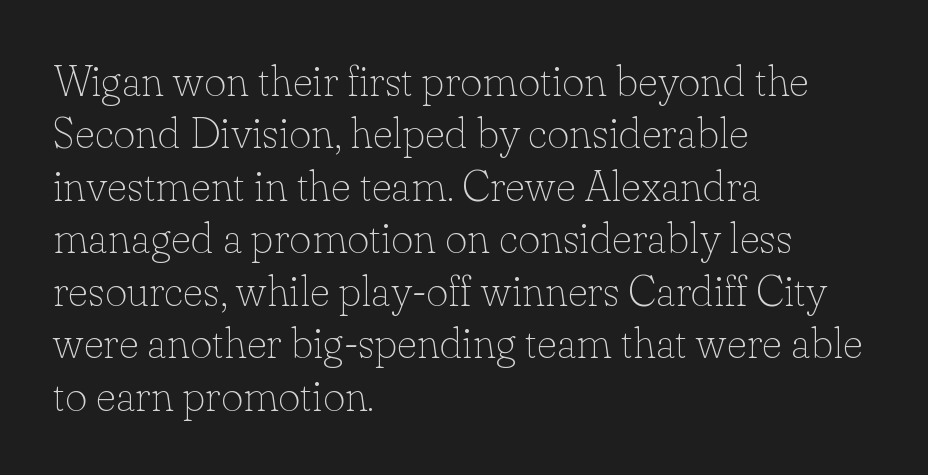
{"serif": "yes", "italic": "no", "bold": "no", "weight": "thin", "width": "normal", "stroke_contrast": "low", "x_height": "small", "monospaced": "no", "underline": "no", "align": "left", "line_spacing_ratio": 1.22, "letter_spacing": "normal", "letter_spacing_em": 0.0, "glyph_px": 43}
